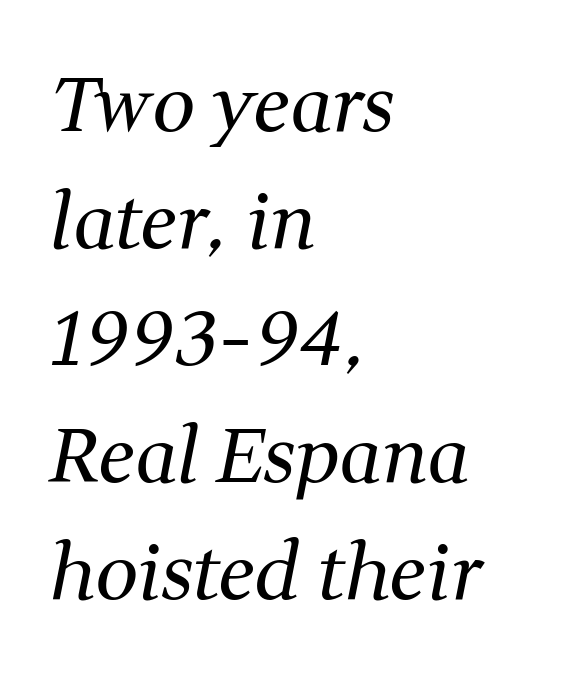
{"serif": "yes", "italic": "yes", "lean": "right", "slant_degrees": 11, "bold": "no", "weight": "regular", "width": "normal", "stroke_contrast": "medium", "x_height": "medium", "monospaced": "no", "underline": "no", "align": "left", "line_spacing": "normal", "line_spacing_ratio": 1.54, "letter_spacing": "normal", "letter_spacing_em": 0.0, "glyph_px": 76}
